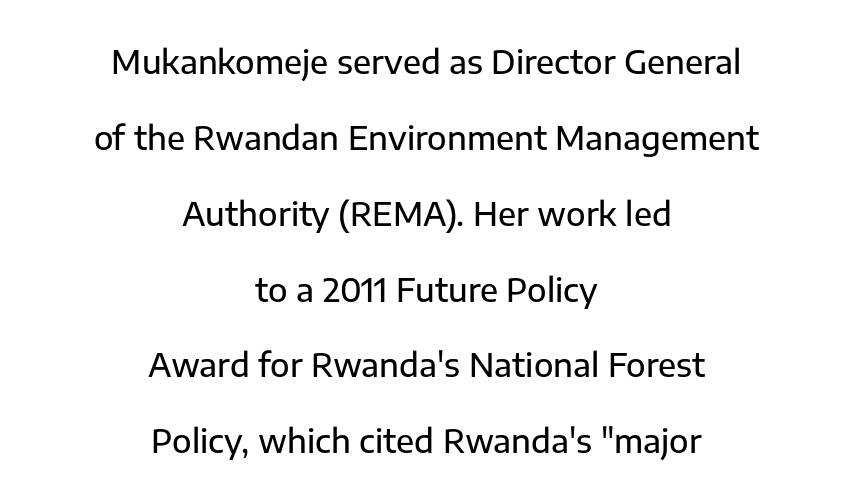
Are there feet on the stems? There aren't — it's a sans. Is the letter spacing exaggerated? No — it looks like the ordinary default. Each new line begins a long way beneath the previous one. This sample uses an upright cut, with every glyph sitting square on the baseline.
